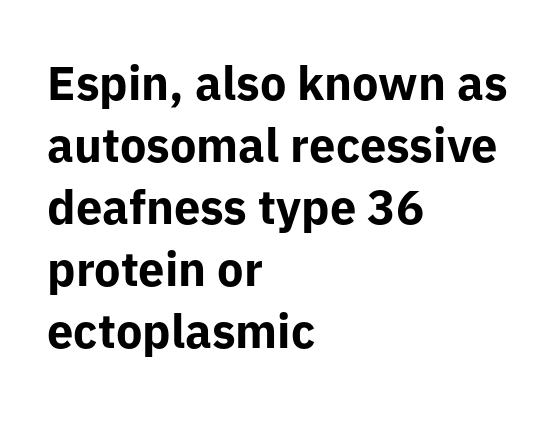
Reading down the block, your eye returns to a fixed left position each line. This is heavy type, rendered in bold. Descender tails drop into unmarked territory. Successive baselines arrive at the customary interval.
